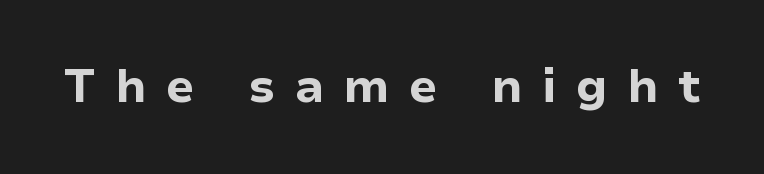
{"serif": "no", "italic": "no", "bold": "yes", "weight": "bold", "width": "normal", "stroke_contrast": "low", "x_height": "medium", "monospaced": "no", "underline": "no", "letter_spacing": "wide", "letter_spacing_em": 0.42, "glyph_px": 46}
